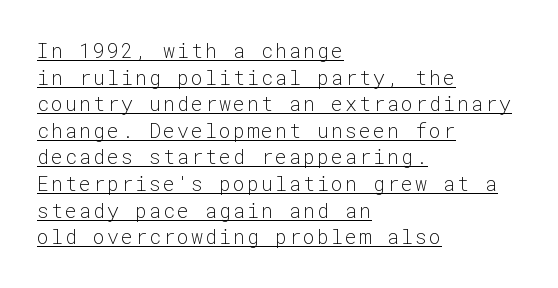
The image shows 20 px text type, upright; set left-aligned, normal line spacing (1.33x), underlined.
